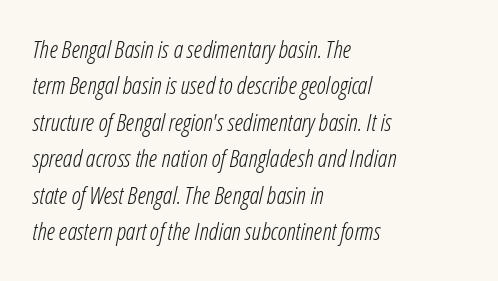
{"italic": "yes", "lean": "right", "slant_degrees": 12, "bold": "no", "underline": "no", "align": "left", "line_spacing": "normal", "line_spacing_ratio": 1.52, "letter_spacing": "normal", "letter_spacing_em": 0.0, "glyph_px": 24}
